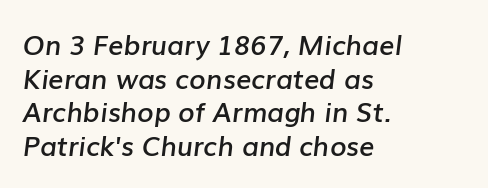
Its strokes are somewhat broadened, the hallmark of semibold type. Plain, unruled lines of type. Successive baselines arrive at the customary interval. When letters slant like this, we call the style italic. Notice how the passage keeps a crisp vertical edge on the left only.
